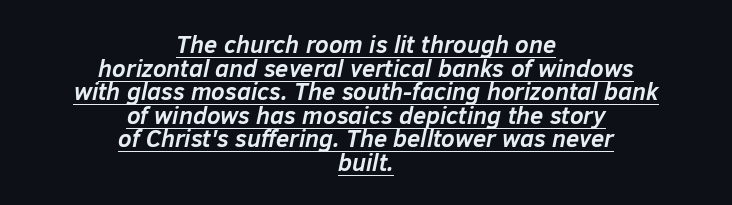
Q: Is the text bold? A: Yes.
Q: Is the text italic (slanted)? A: Yes, it leans right by about 12 degrees.
Q: Is the text underlined? A: Yes.
Q: How is the paragraph aligned? A: Centered.
Q: Is the spacing between letters normal or unusually wide? A: Normal.
Q: Is the spacing between lines tight, normal or loose? A: Tight.
